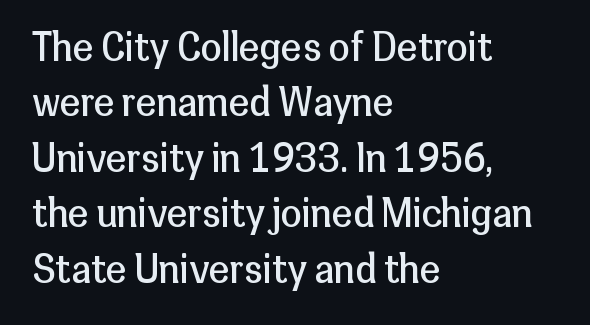
{"serif": "no", "italic": "no", "bold": "no", "weight": "regular", "width": "normal", "stroke_contrast": "low", "x_height": "medium", "monospaced": "no", "underline": "no", "align": "left", "line_spacing": "normal", "line_spacing_ratio": 1.46, "letter_spacing": "normal", "letter_spacing_em": 0.0, "glyph_px": 38}
